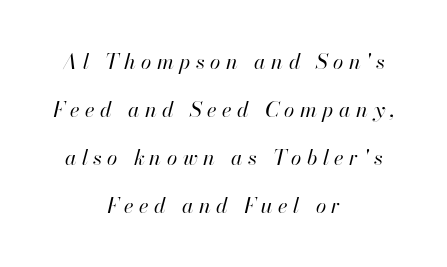
Q: Is the text bold? A: No.
Q: Is the text italic (slanted)? A: Yes, it leans right by about 13 degrees.
Q: Is the text underlined? A: No.
Q: How is the paragraph aligned? A: Centered.
Q: Is the spacing between letters normal or unusually wide? A: Unusually wide.
Q: Is the spacing between lines tight, normal or loose? A: Loose.
